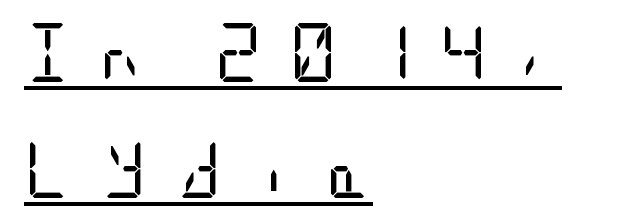
The passage is arranged the way most books set body copy — flush left. If you drew a line through each stem, it would be perfectly vertical. Every word sits above its own underline. Weight class: somewhere from thin through regular. In terms of letterform style, serifs are entirely absent. The leading is generous, giving the passage an open texture.
